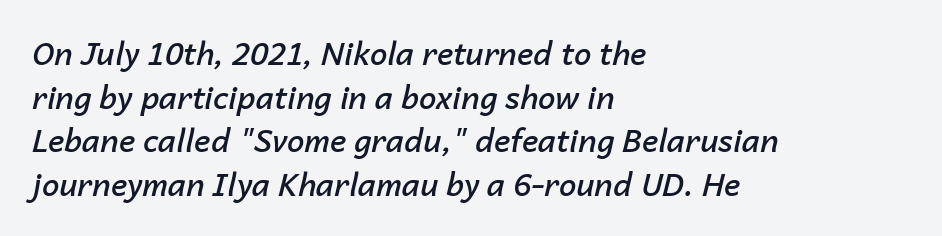
Q: Is the text bold? A: Semi-bold.
Q: Is the text italic (slanted)? A: Yes, it leans right by about 14 degrees.
Q: Is the text underlined? A: No.
Q: How is the paragraph aligned? A: Left-aligned.
Q: Is the spacing between letters normal or unusually wide? A: Normal.
Q: Is the spacing between lines tight, normal or loose? A: Normal.
Q: Width (condensed, normal, or wide)? A: Normal.
Q: Stroke contrast? A: Low.
Q: x-height? A: Medium.
Q: Monospaced? A: No.
